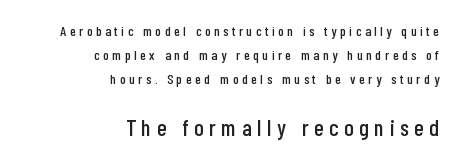
The letters stand straight up with perfectly vertical stems. Caption: expanded tracking, letters set apart. Typeset ragged left — the right edge is the straight one. The block sitting lower on the canvas is the one with enlarged characters.
